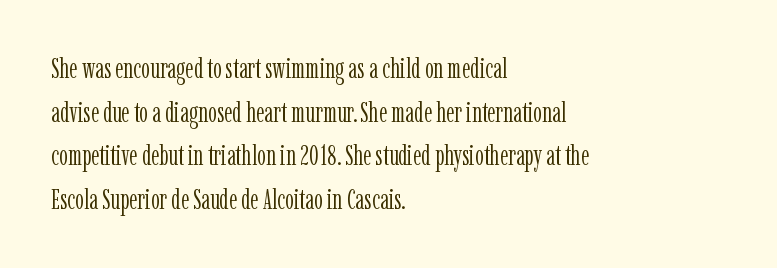
The image shows 28 px light, condensed serif type, upright; set left-aligned, normal line spacing (1.56x), normal letter spacing, not underlined; low stroke contrast and a medium x-height.
